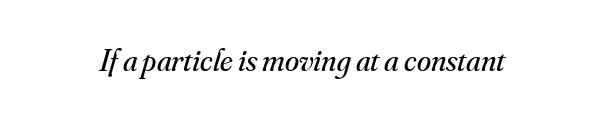
No letter is thick-stroked: the sample isn't bold. Proportional: the letters do not fall into vertical columns. Observe the serifs anchoring each vertical stroke in this sample. Does the lettering tilt? It does — this is italic. Short note: letters normally spaced.
